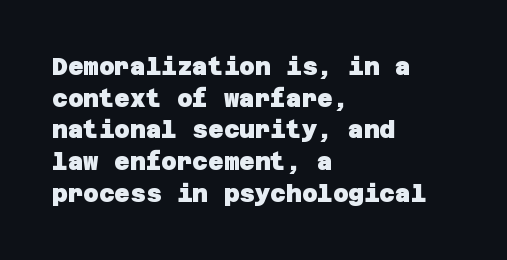
Underlining? Definitely not there. Evenly set lines give the paragraph a standard silhouette. Each line starts at the same left margin while the right side varies. The letters are bold, with thick, heavy strokes. Short note: letters normally spaced.
